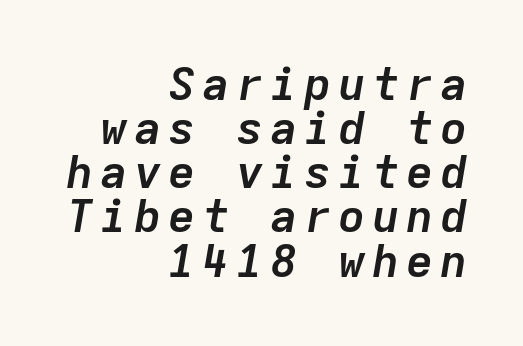
{"italic": "yes", "lean": "right", "slant_degrees": 9, "bold": "yes", "weight": "semibold", "width": "normal", "stroke_contrast": "low", "x_height": "medium", "monospaced": "yes", "underline": "no", "align": "right", "line_spacing": "tight", "line_spacing_ratio": 0.96, "glyph_px": 46}
